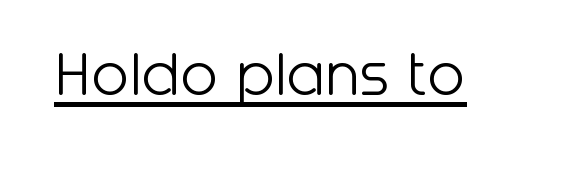
The image shows 69 px light sans-serif type, upright; set normal letter spacing, underlined; low stroke contrast and a medium x-height.
